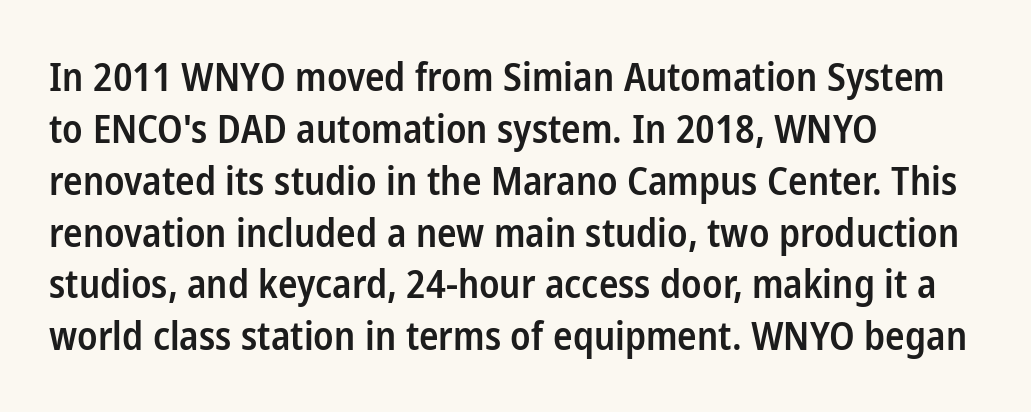
The letters are semibold — heavier than regular but short of a full bold. You could not count columns in this text — the font is proportionally spaced. Interline gaps are of average width in this sample. The typography opts for an upright posture over an oblique one. This rendering features lettering with no underline.
